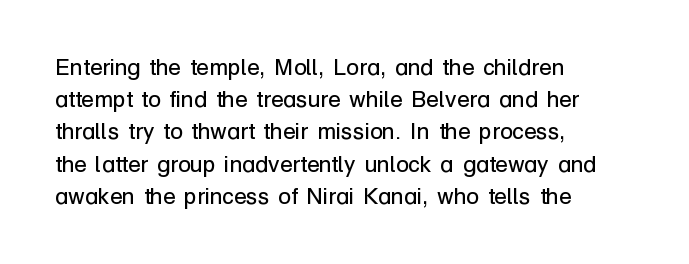
The image shows 23 px text type, upright; set left-aligned, normal line spacing (1.4x), normal letter spacing, not underlined.
